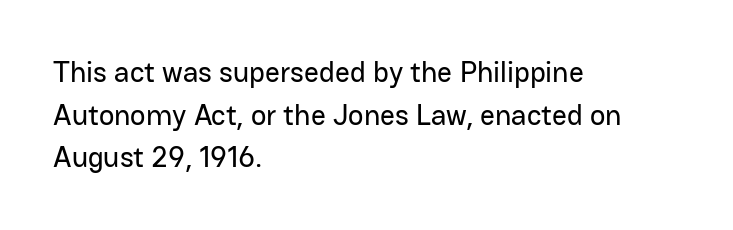
{"serif": "no", "italic": "no", "width": "normal", "stroke_contrast": "low", "x_height": "medium", "monospaced": "no", "underline": "no", "align": "left", "line_spacing": "normal", "line_spacing_ratio": 1.47, "letter_spacing": "normal", "letter_spacing_em": 0.0, "glyph_px": 29}
